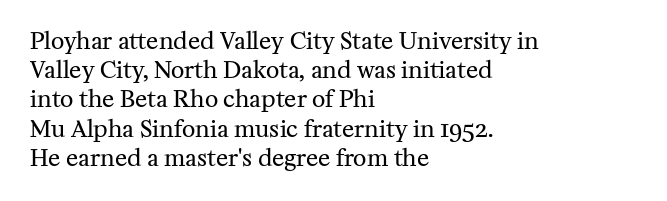
Q: Is the text bold? A: No.
Q: Is the text italic (slanted)? A: No, it is upright.
Q: Is the text underlined? A: No.
Q: How is the paragraph aligned? A: Left-aligned.
Q: Is the spacing between letters normal or unusually wide? A: Normal.
Q: Is the spacing between lines tight, normal or loose? A: Normal.
